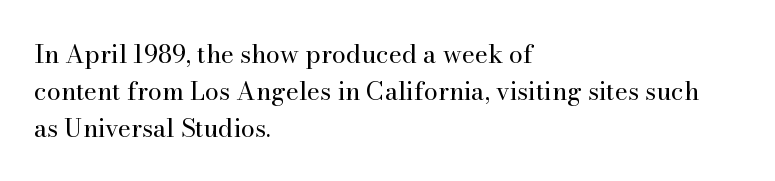
The image shows 25 px text type, upright; set left-aligned, normal line spacing (1.48x), normal letter spacing, not underlined.
